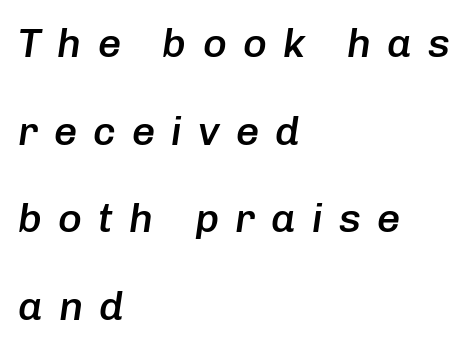
Is this a fixed-width face? No — the glyphs have proportional, varying widths. Every letter is mildly thick-stroked: semibold rather than bold. Compared with a centered layout, this one pins lines to the left instead. A bare baseline throughout the passage. Caption: expanded tracking, letters set apart. The glyphs look as if they've been sheared to an angle.
